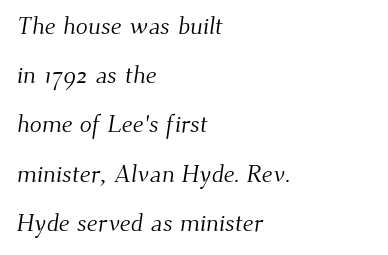
The image shows 25 px text type; set left-aligned, loose line spacing (1.97x), normal letter spacing, not underlined.
